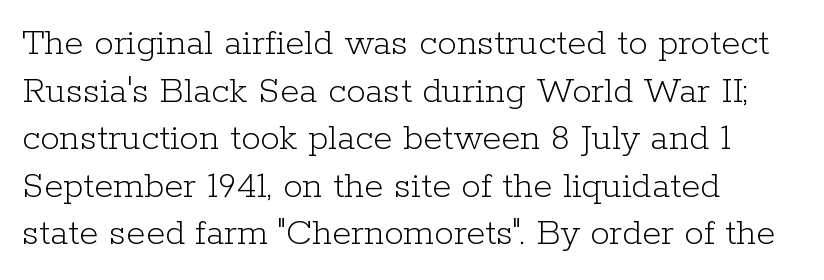
Q: Is the text bold? A: No.
Q: Is the text italic (slanted)? A: No, it is upright.
Q: Is the typeface a serif or a sans-serif typeface? A: Serif.
Q: Is the text underlined? A: No.
Q: How is the paragraph aligned? A: Left-aligned.
Q: Is the spacing between letters normal or unusually wide? A: Normal.
Q: Width (condensed, normal, or wide)? A: Normal.
Q: Stroke contrast? A: Low.
Q: x-height? A: Medium.
Q: Monospaced? A: No.
